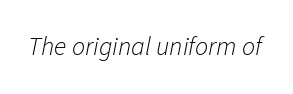
This sample uses plain, unmodified letter spacing. No letter is thick-stroked: the sample isn't bold. The axis of the letterforms is tilted away from vertical. A bare baseline throughout the passage.
